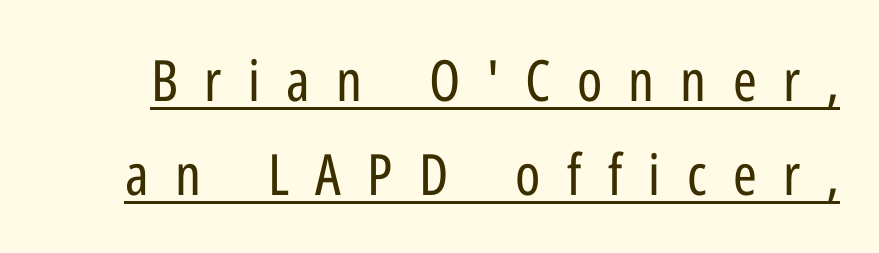
Q: Is the text bold? A: No.
Q: Is the text italic (slanted)? A: No, it is upright.
Q: Is the typeface a serif or a sans-serif typeface? A: Sans-serif.
Q: Is the text underlined? A: Yes.
Q: Is the spacing between letters normal or unusually wide? A: Unusually wide.
Q: Is the spacing between lines tight, normal or loose? A: Normal.
Q: Width (condensed, normal, or wide)? A: Condensed.
Q: Stroke contrast? A: Low.
Q: x-height? A: Medium.
Q: Monospaced? A: No.
